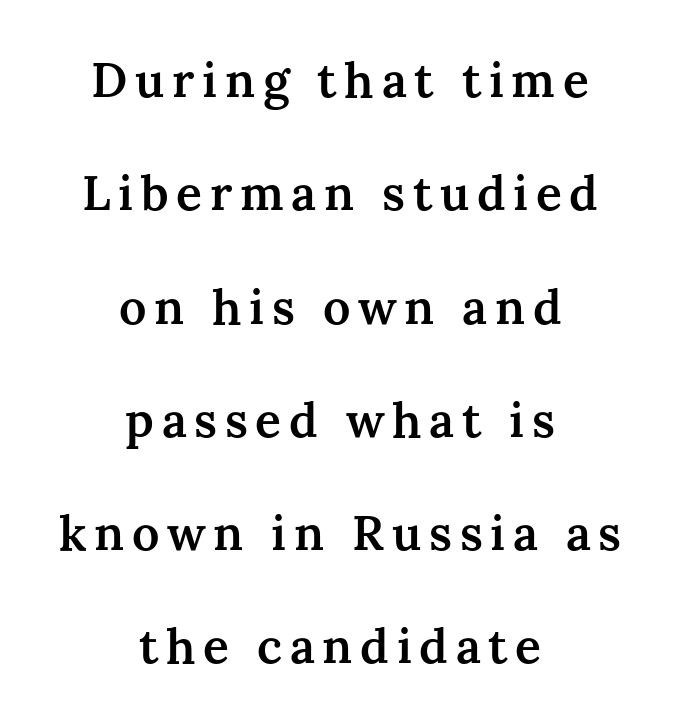
{"serif": "yes", "italic": "no", "bold": "semi", "weight": "semibold", "width": "normal", "stroke_contrast": "medium", "x_height": "medium", "monospaced": "no", "underline": "no", "align": "center", "line_spacing": "loose", "line_spacing_ratio": 2.36, "glyph_px": 48}
